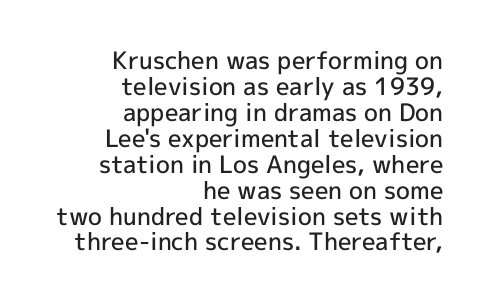
The image shows 24 px text type, upright; set right-aligned, tight line spacing (1.08x), normal letter spacing, not underlined.
